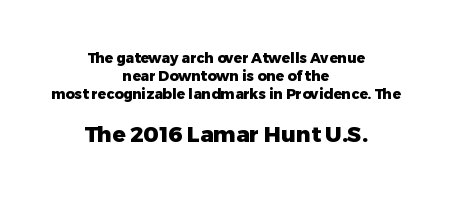
Q: Is the text bold? A: Yes.
Q: Is the text italic (slanted)? A: No, it is upright.
Q: Is the text underlined? A: No.
Q: How is the paragraph aligned? A: Centered.
Q: Is the spacing between letters normal or unusually wide? A: Normal.
Q: Is the spacing between lines tight, normal or loose? A: Normal.
Q: Which block of text is set in a larger size, the first (top) or the second (bottom)? A: The second (bottom) one.
